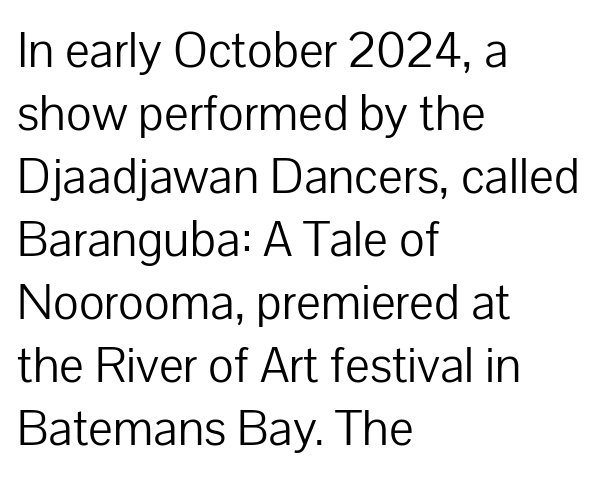
Q: Is the text bold? A: No.
Q: Is the text italic (slanted)? A: No, it is upright.
Q: Is the typeface a serif or a sans-serif typeface? A: Sans-serif.
Q: Is the text underlined? A: No.
Q: How is the paragraph aligned? A: Left-aligned.
Q: Is the spacing between letters normal or unusually wide? A: Normal.
Q: Width (condensed, normal, or wide)? A: Normal.
Q: Stroke contrast? A: Low.
Q: x-height? A: Medium.
Q: Monospaced? A: No.
